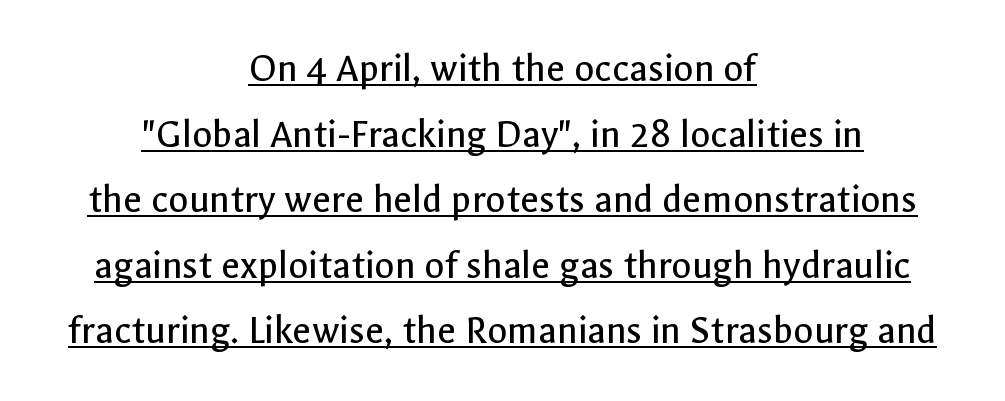
A typesetter would call this proportional, since set widths differ per character. This reads as an unemphasized weight, regular at the heaviest. Honestly, the row spacing looks completely unremarkable. If you drew a line through each stem, it would be perfectly vertical. Underline: present. Where is the straight margin? There isn't one; the lines are centered.
